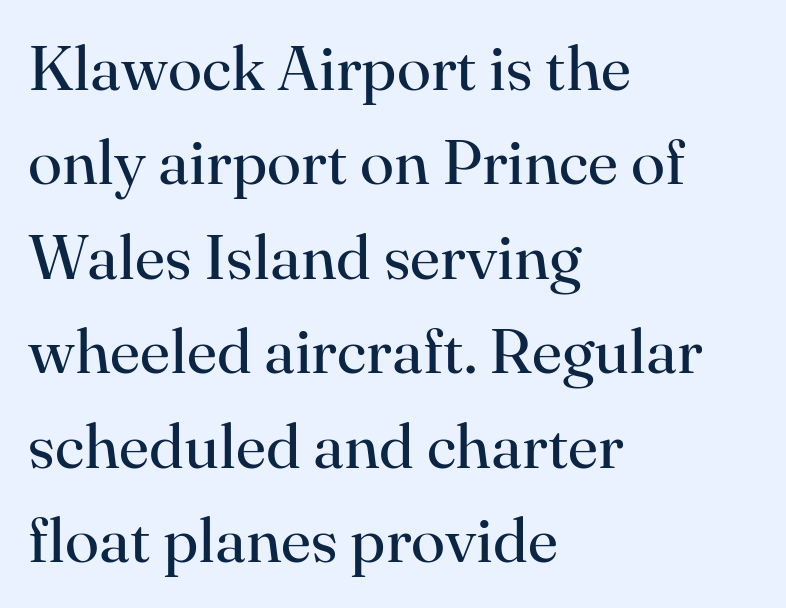
Q: Is the text bold? A: No.
Q: Is the text italic (slanted)? A: No, it is upright.
Q: Is the typeface a serif or a sans-serif typeface? A: Serif.
Q: Is the text underlined? A: No.
Q: How is the paragraph aligned? A: Left-aligned.
Q: Is the spacing between letters normal or unusually wide? A: Normal.
Q: Is the spacing between lines tight, normal or loose? A: Normal.
Q: Width (condensed, normal, or wide)? A: Normal.
Q: Stroke contrast? A: High.
Q: x-height? A: Small.
Q: Monospaced? A: No.
